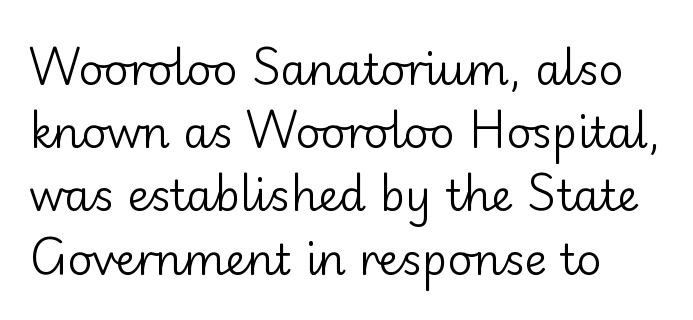
Q: Is the text bold? A: No.
Q: Is the text italic (slanted)? A: No, it is upright.
Q: Is the typeface a serif or a sans-serif typeface? A: Sans-serif.
Q: Is the text underlined? A: No.
Q: Is the spacing between letters normal or unusually wide? A: Normal.
Q: Is the spacing between lines tight, normal or loose? A: Normal.
Q: Width (condensed, normal, or wide)? A: Normal.
Q: Stroke contrast? A: Low.
Q: x-height? A: Small.
Q: Monospaced? A: No.
